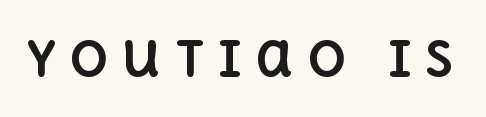
The image shows 48 px bold type, upright; set unusually wide letter spacing (+0.28 em), not underlined; a large x-height.
